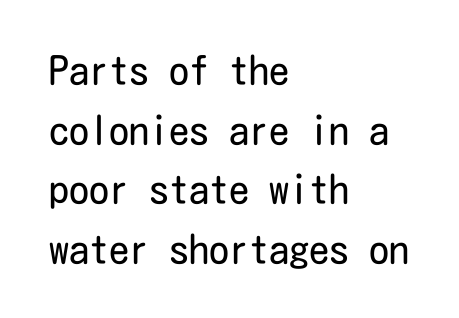
Q: Is the text bold? A: No.
Q: Is the text italic (slanted)? A: No, it is upright.
Q: Is the typeface a serif or a sans-serif typeface? A: Sans-serif.
Q: Is the text underlined? A: No.
Q: How is the paragraph aligned? A: Left-aligned.
Q: Is the spacing between letters normal or unusually wide? A: Normal.
Q: Is the spacing between lines tight, normal or loose? A: Normal.
Q: Width (condensed, normal, or wide)? A: Condensed.
Q: Stroke contrast? A: Low.
Q: x-height? A: Medium.
